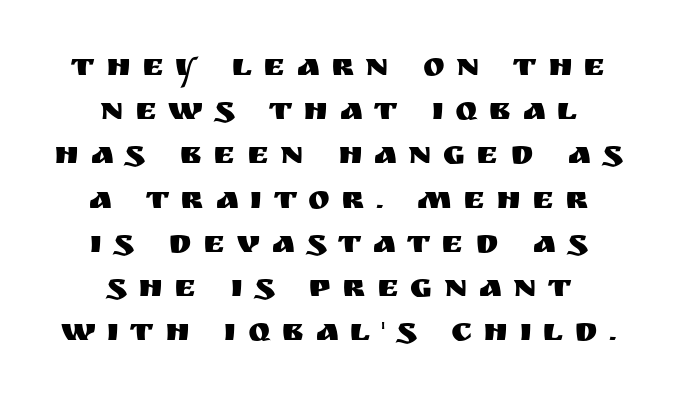
The image shows 33 px sans-serif type, upright; set centered, normal line spacing (1.34x), unusually wide letter spacing (+0.34 em), not underlined; medium stroke contrast and a large x-height.
